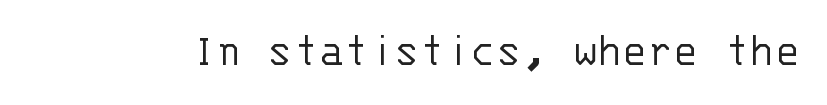
The image shows 47 px light sans-serif type, upright, monospaced; set normal letter spacing, not underlined; low stroke contrast and a large x-height.
